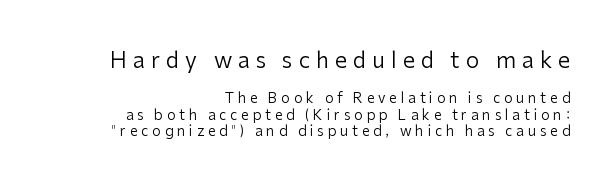
Q: Is the text bold? A: No.
Q: Is the text italic (slanted)? A: No, it is upright.
Q: Is the text underlined? A: No.
Q: How is the paragraph aligned? A: Right-aligned.
Q: Is the spacing between letters normal or unusually wide? A: Unusually wide.
Q: Which block of text is set in a larger size, the first (top) or the second (bottom)? A: The first (top) one.
